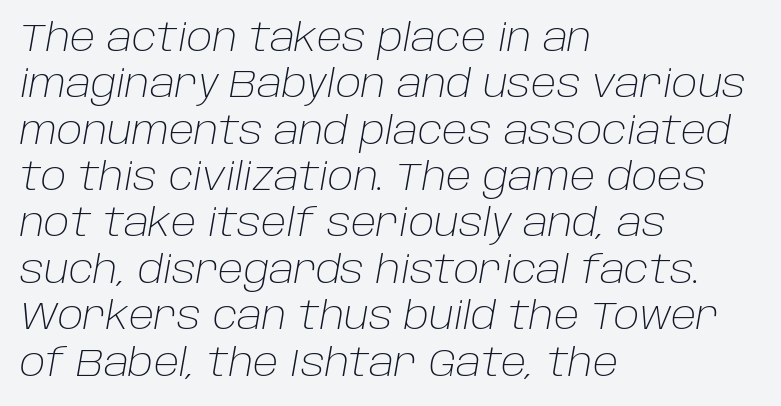
The image shows 38 px light type, italic (leaning right); set left-aligned, line spacing 1.22x, normal letter spacing, not underlined; low stroke contrast and a large x-height.
